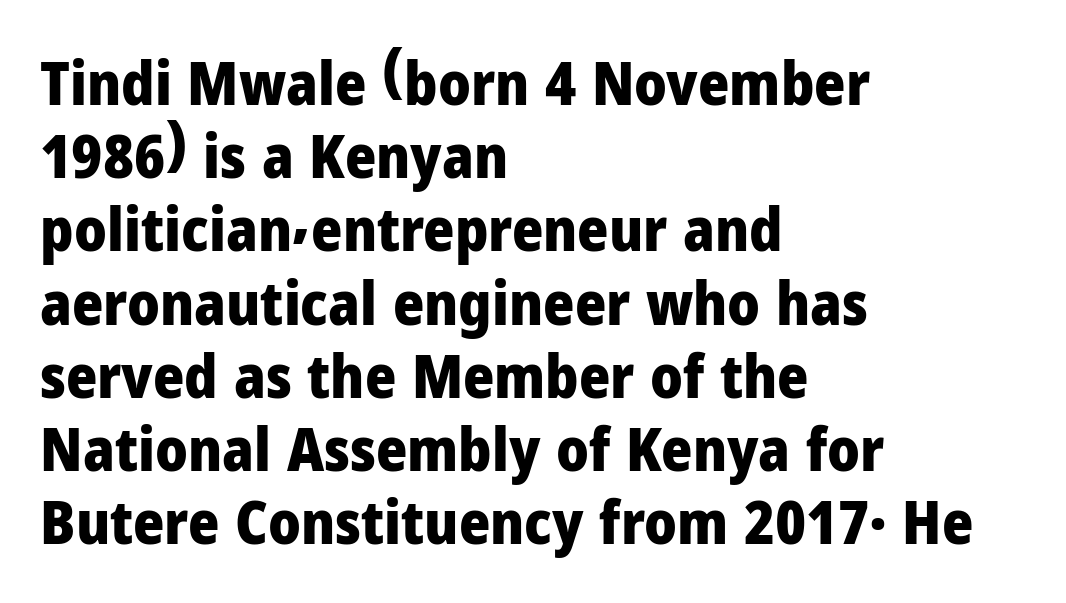
The passage is arranged the way most books set body copy — flush left. The words here are not underlined. When letters stand straight like this, we call the style roman or upright. You'd pick this weight for a headline — it's a proper bold.
